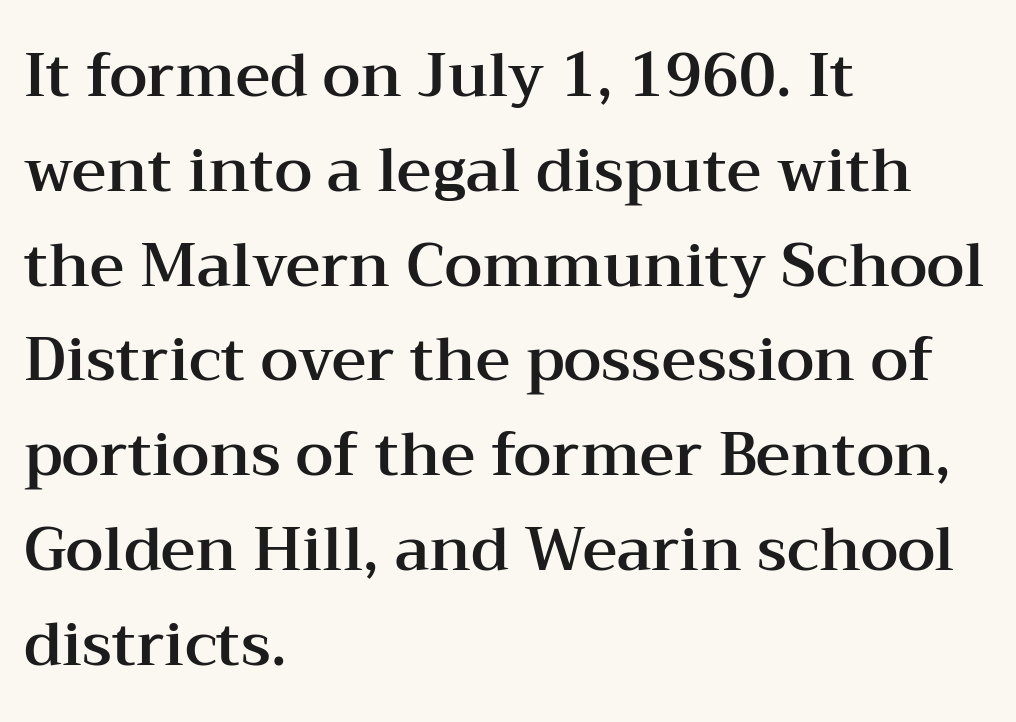
Q: Is the text italic (slanted)? A: No, it is upright.
Q: Is the typeface a serif or a sans-serif typeface? A: Serif.
Q: Is the text underlined? A: No.
Q: How is the paragraph aligned? A: Left-aligned.
Q: Is the spacing between letters normal or unusually wide? A: Normal.
Q: Is the spacing between lines tight, normal or loose? A: Normal.
Q: Width (condensed, normal, or wide)? A: Wide.
Q: Stroke contrast? A: Medium.
Q: x-height? A: Medium.
Q: Monospaced? A: No.
